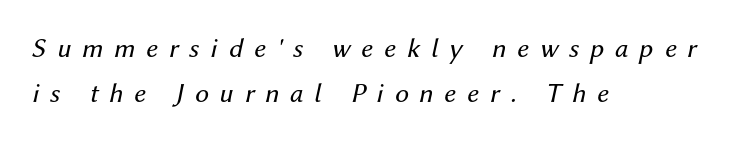
The image shows 28 px regular-weight type, italic (leaning right); set left-aligned, normal line spacing (1.61x), unusually wide letter spacing (+0.39 em), not underlined; medium stroke contrast and a medium x-height.
